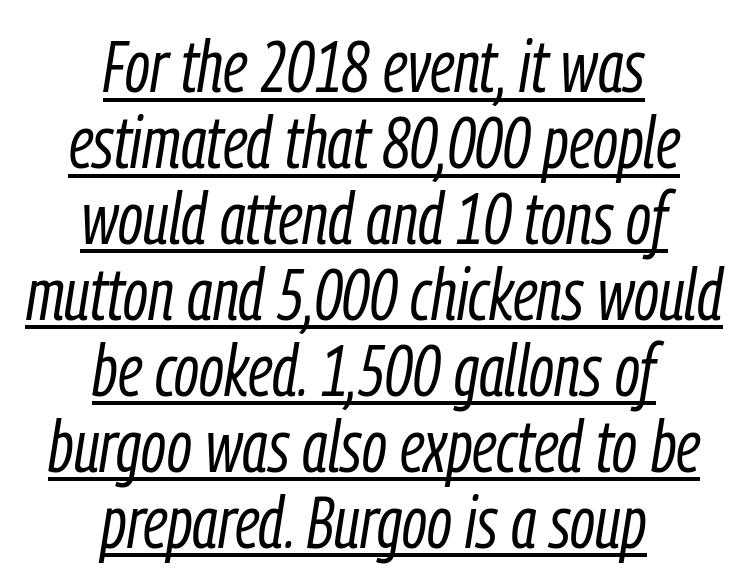
The image shows 73 px light, condensed type, italic (leaning right); set centered, tight line spacing (1.04x), normal letter spacing, underlined; low stroke contrast and a medium x-height.
